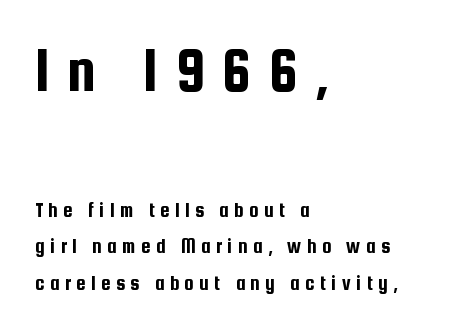
The image shows 64 px condensed sans-serif type, upright; set left-aligned, line spacing 1.74x, unusually wide letter spacing (+0.26 em), not underlined; the first (top) block is 3.05x larger; low stroke contrast and a medium x-height.
